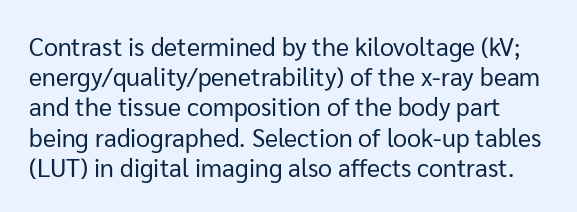
The lettering holds an erect, upright posture throughout. Caption: standard tracking, unaltered. Stroke thickness stays within the range of a standard reading face or lighter. The baseline area is clear.
